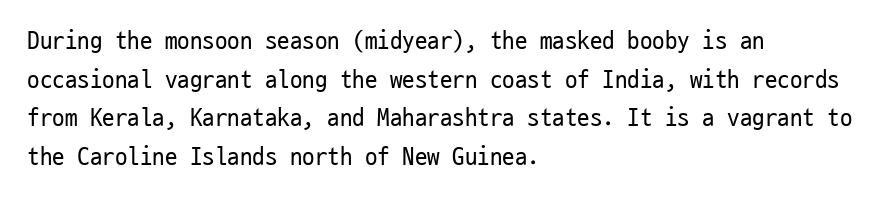
Notice how descenders clear the ascenders below comfortably — that's standard leading. Posture: vertical. Letter spacing: default. This rendering uses left alignment, leaving the right contour irregular.
